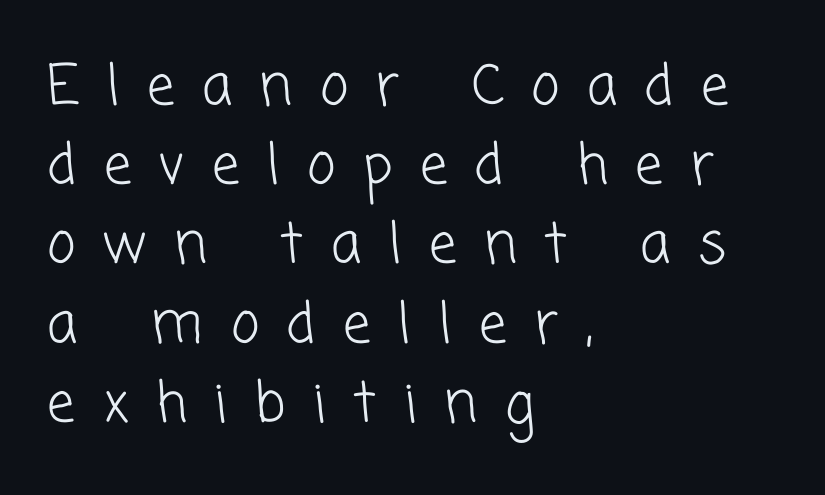
These lines sit exactly where default settings would place them. A light-to-regular cut is what we see here. Descenders hang freely into open space. Glyph-to-glyph distance is far greater than everyday printed text.
